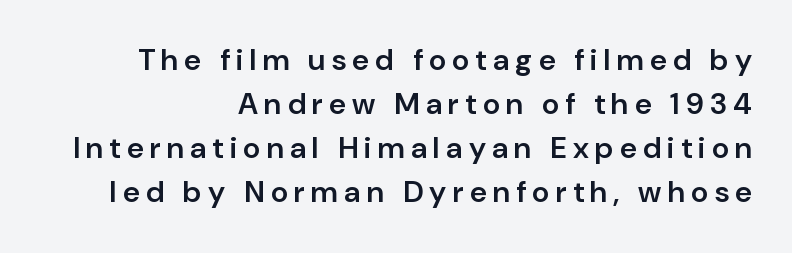
{"serif": "no", "italic": "no", "bold": "semi", "weight": "semibold", "width": "normal", "stroke_contrast": "low", "x_height": "medium", "monospaced": "no", "underline": "no", "align": "right", "line_spacing": "normal", "line_spacing_ratio": 1.47, "letter_spacing": "wide", "letter_spacing_em": 0.21, "glyph_px": 30}
